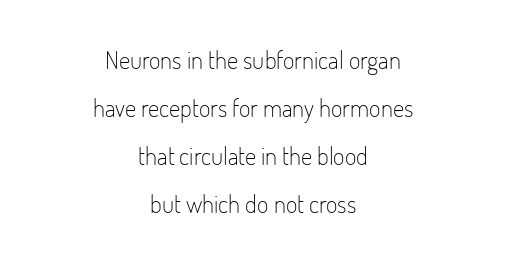
Q: Is the text bold? A: No.
Q: Is the text italic (slanted)? A: No, it is upright.
Q: Is the text underlined? A: No.
Q: How is the paragraph aligned? A: Centered.
Q: Is the spacing between letters normal or unusually wide? A: Normal.
Q: Is the spacing between lines tight, normal or loose? A: Loose.
